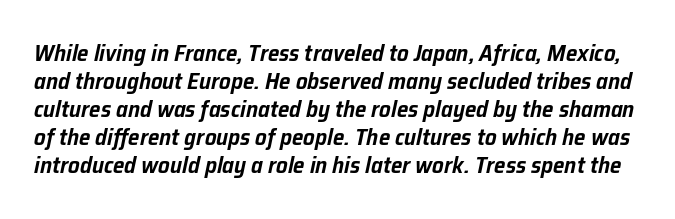
The font's italic variant was chosen for this text. Check the space under the baseline: it is left empty. Compared with typical body copy, the letter spacing here is the same.
